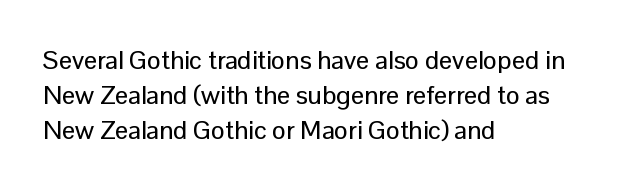
{"italic": "no", "underline": "no", "align": "left", "line_spacing": "normal", "line_spacing_ratio": 1.35, "letter_spacing": "normal", "letter_spacing_em": 0.0, "glyph_px": 26}
